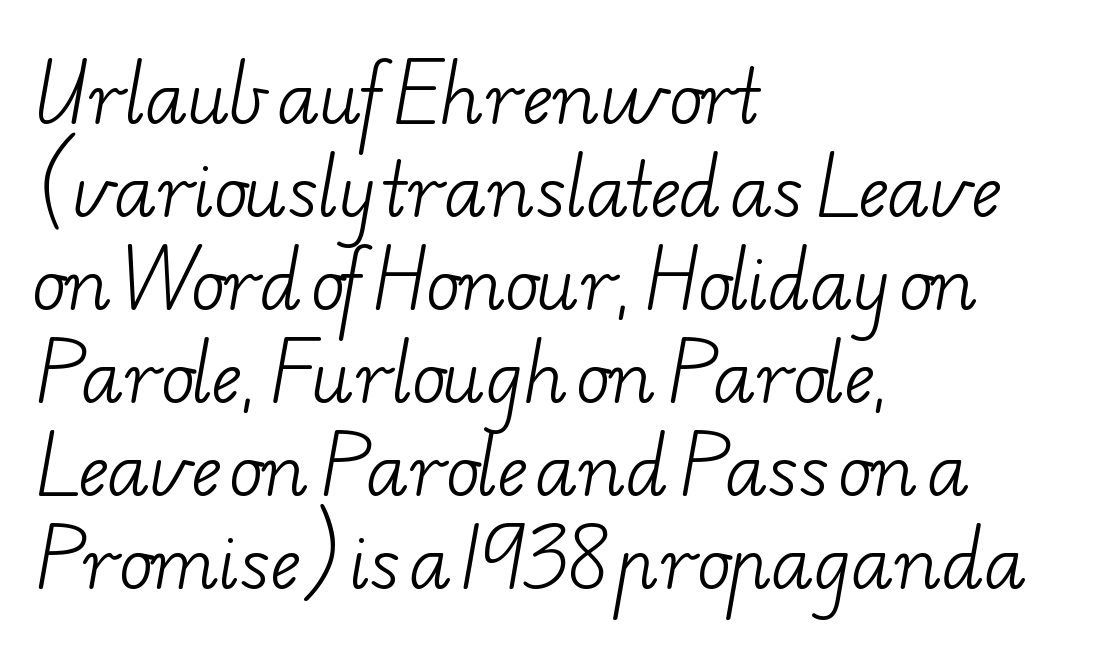
Q: Is the text bold? A: No.
Q: Is the typeface a serif or a sans-serif typeface? A: Serif.
Q: Is the text underlined? A: No.
Q: How is the paragraph aligned? A: Left-aligned.
Q: Is the spacing between letters normal or unusually wide? A: Normal.
Q: Is the spacing between lines tight, normal or loose? A: Normal.
Q: Width (condensed, normal, or wide)? A: Wide.
Q: Stroke contrast? A: Low.
Q: x-height? A: Small.
Q: Monospaced? A: No.
